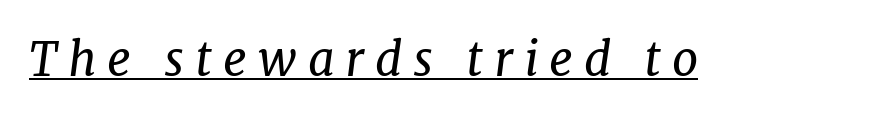
{"serif": "yes", "italic": "yes", "lean": "right", "slant_degrees": 7, "bold": "no", "weight": "regular", "width": "normal", "stroke_contrast": "low", "x_height": "medium", "monospaced": "no", "underline": "yes", "letter_spacing": "wide", "letter_spacing_em": 0.23, "glyph_px": 47}
